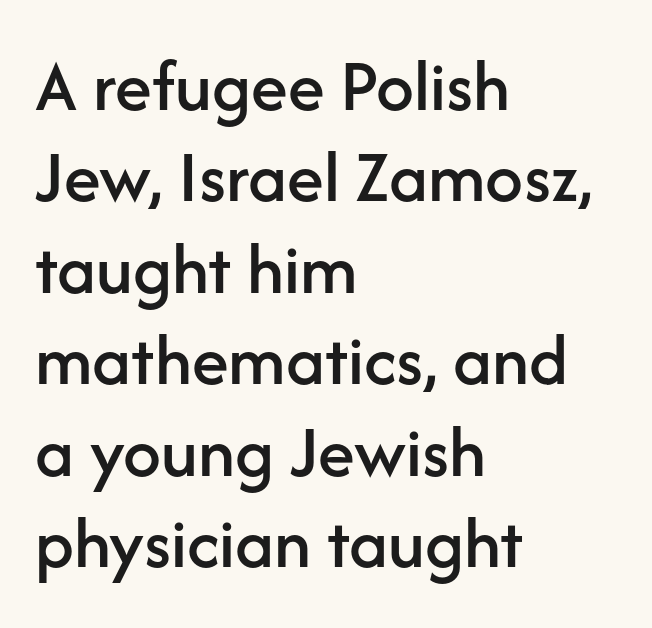
The image shows 75 px sans-serif type, upright; set left-aligned, line spacing 1.22x, normal letter spacing, not underlined; low stroke contrast and a medium x-height.
